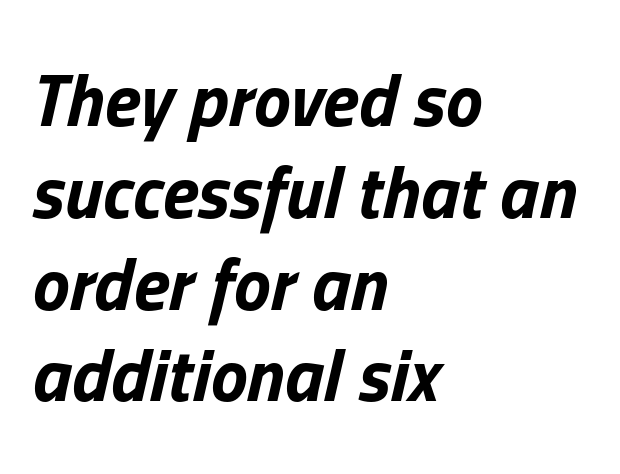
{"italic": "yes", "lean": "right", "slant_degrees": 13, "bold": "yes", "weight": "bold", "width": "normal", "stroke_contrast": "low", "x_height": "medium", "monospaced": "no", "underline": "no", "align": "left", "line_spacing_ratio": 1.24, "letter_spacing": "normal", "letter_spacing_em": 0.0, "glyph_px": 74}
